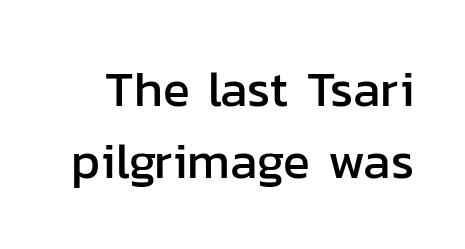
The image shows 50 px sans-serif type, upright; set normal line spacing (1.44x), normal letter spacing, not underlined; low stroke contrast and a medium x-height.
